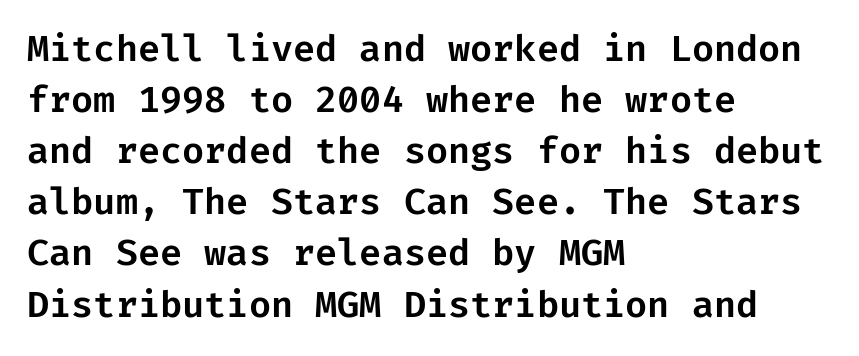
Q: Is the text italic (slanted)? A: No, it is upright.
Q: Is the typeface a serif or a sans-serif typeface? A: Sans-serif.
Q: Is the text underlined? A: No.
Q: How is the paragraph aligned? A: Left-aligned.
Q: Is the spacing between letters normal or unusually wide? A: Normal.
Q: Is the spacing between lines tight, normal or loose? A: Normal.
Q: Width (condensed, normal, or wide)? A: Normal.
Q: Stroke contrast? A: Low.
Q: x-height? A: Medium.
